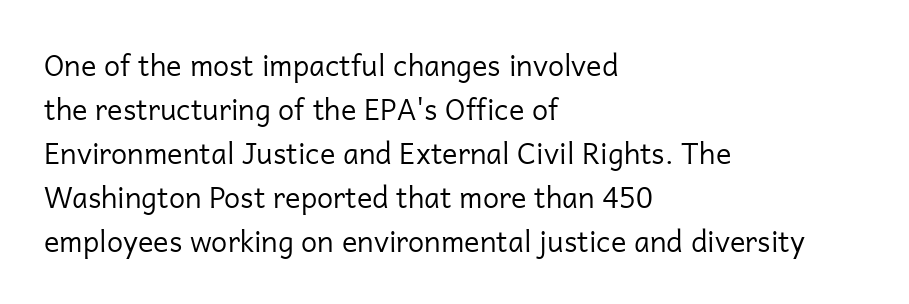
{"serif": "no", "italic": "no", "bold": "no", "weight": "regular", "width": "normal", "stroke_contrast": "low", "x_height": "medium", "monospaced": "no", "underline": "no", "align": "left", "line_spacing": "normal", "line_spacing_ratio": 1.52, "letter_spacing": "normal", "letter_spacing_em": 0.0, "glyph_px": 29}
